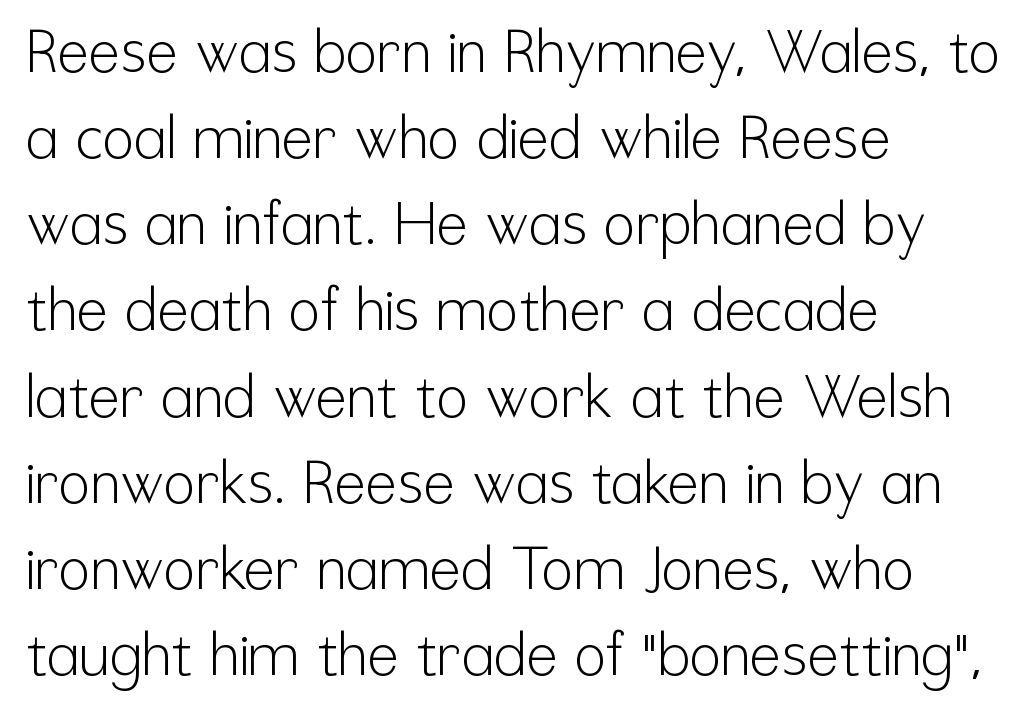
{"serif": "no", "italic": "no", "bold": "no", "weight": "light", "width": "condensed", "stroke_contrast": "low", "x_height": "medium", "monospaced": "no", "underline": "no", "align": "left", "line_spacing": "normal", "line_spacing_ratio": 1.46, "letter_spacing": "normal", "letter_spacing_em": 0.0, "glyph_px": 59}
